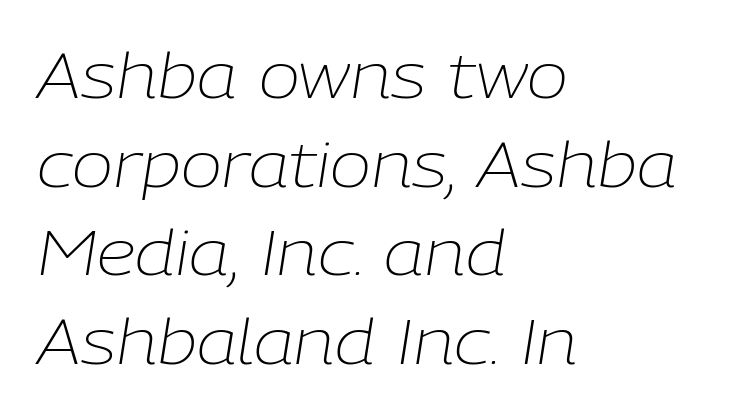
Q: Is the text bold? A: No.
Q: Is the text italic (slanted)? A: Yes, it leans right by about 9 degrees.
Q: Is the text underlined? A: No.
Q: How is the paragraph aligned? A: Left-aligned.
Q: Is the spacing between letters normal or unusually wide? A: Normal.
Q: Is the spacing between lines tight, normal or loose? A: Normal.
Q: Width (condensed, normal, or wide)? A: Normal.
Q: Stroke contrast? A: Low.
Q: x-height? A: Medium.
Q: Monospaced? A: No.
